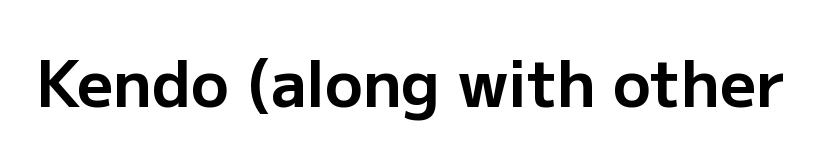
Q: Is the text bold? A: Yes.
Q: Is the text italic (slanted)? A: No, it is upright.
Q: Is the typeface a serif or a sans-serif typeface? A: Sans-serif.
Q: Is the text underlined? A: No.
Q: Is the spacing between letters normal or unusually wide? A: Normal.
Q: Width (condensed, normal, or wide)? A: Normal.
Q: Stroke contrast? A: Low.
Q: x-height? A: Medium.
Q: Monospaced? A: No.
